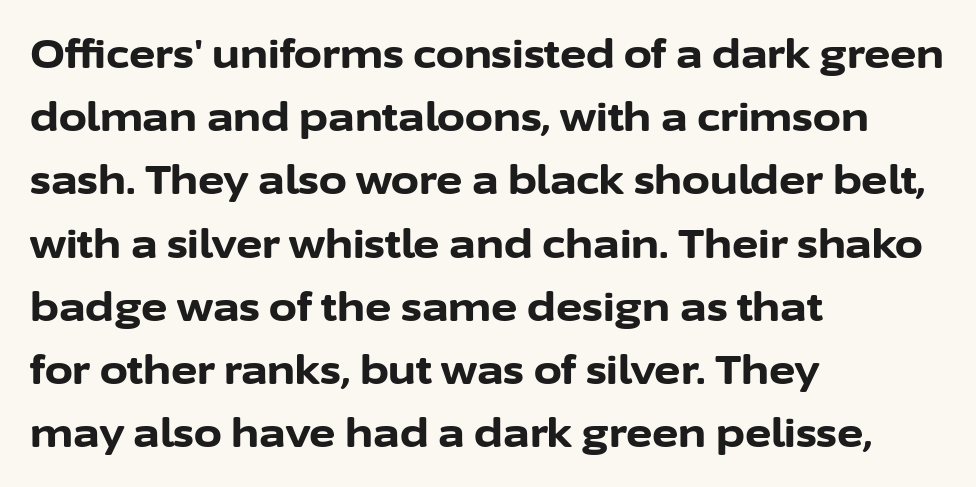
Do the characters align in a grid? No, the font is proportional. The glyphs in this specimen are sans serif. The passage shown is emphatically bold. Vertical spacing — default.
